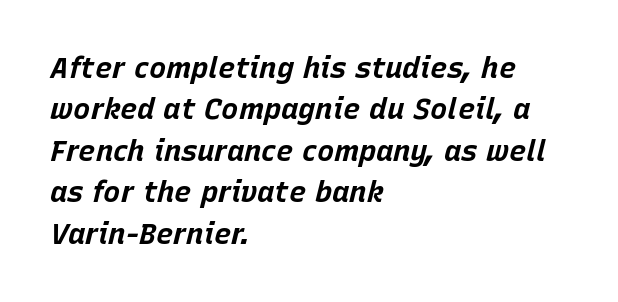
{"italic": "yes", "lean": "right", "slant_degrees": 15, "bold": "yes", "weight": "bold", "width": "normal", "stroke_contrast": "low", "x_height": "large", "monospaced": "no", "underline": "no", "align": "left", "line_spacing": "normal", "line_spacing_ratio": 1.43, "letter_spacing": "normal", "letter_spacing_em": 0.0, "glyph_px": 29}
